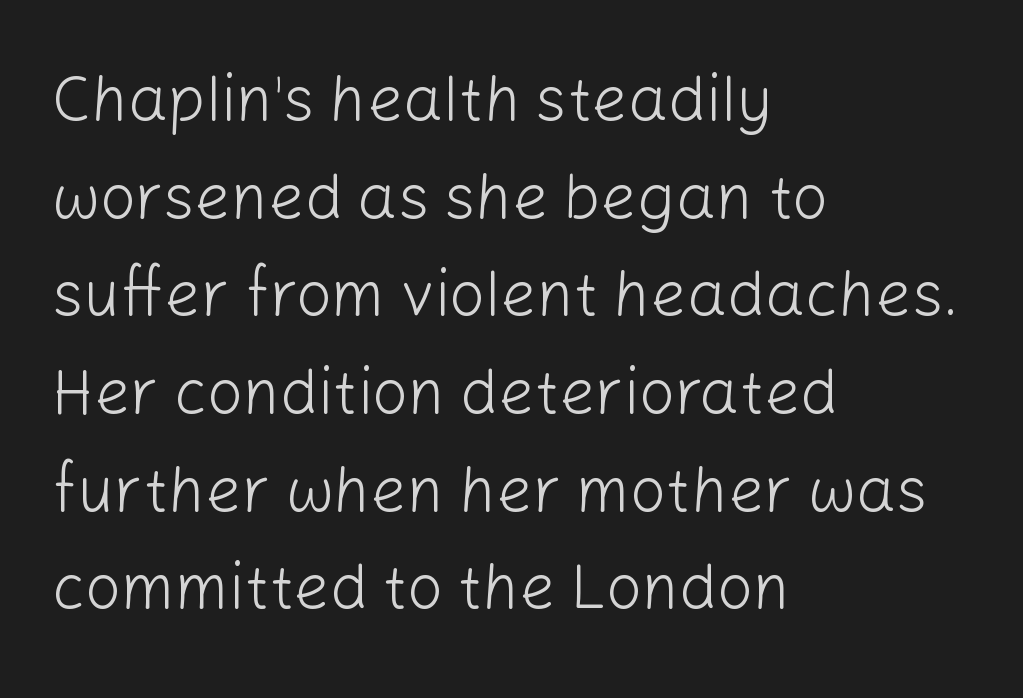
Q: Is the text bold? A: No.
Q: Is the text italic (slanted)? A: No, it is upright.
Q: Is the typeface a serif or a sans-serif typeface? A: Sans-serif.
Q: Is the text underlined? A: No.
Q: How is the paragraph aligned? A: Left-aligned.
Q: Is the spacing between letters normal or unusually wide? A: Normal.
Q: Is the spacing between lines tight, normal or loose? A: Normal.
Q: Width (condensed, normal, or wide)? A: Normal.
Q: Stroke contrast? A: Low.
Q: x-height? A: Medium.
Q: Monospaced? A: No.
